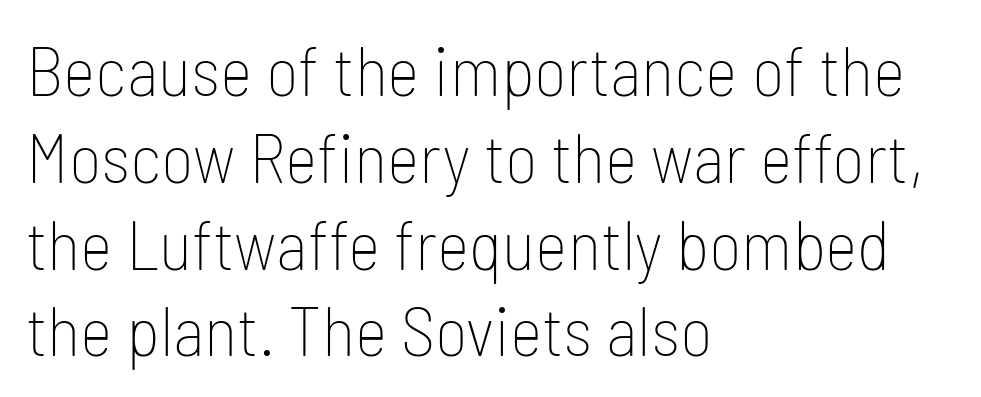
The image shows 70 px thin, condensed sans-serif type, upright; set left-aligned, line spacing 1.24x, normal letter spacing, not underlined; low stroke contrast and a medium x-height.
